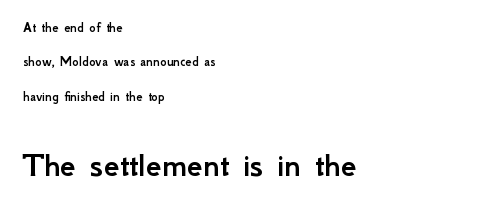
Q: Is the text italic (slanted)? A: No, it is upright.
Q: Is the typeface a serif or a sans-serif typeface? A: Sans-serif.
Q: Is the text underlined? A: No.
Q: How is the paragraph aligned? A: Left-aligned.
Q: Is the spacing between letters normal or unusually wide? A: Normal.
Q: Is the spacing between lines tight, normal or loose? A: Loose.
Q: Which block of text is set in a larger size, the first (top) or the second (bottom)? A: The second (bottom) one.
Q: Width (condensed, normal, or wide)? A: Normal.
Q: Stroke contrast? A: Low.
Q: x-height? A: Small.
Q: Monospaced? A: No.
